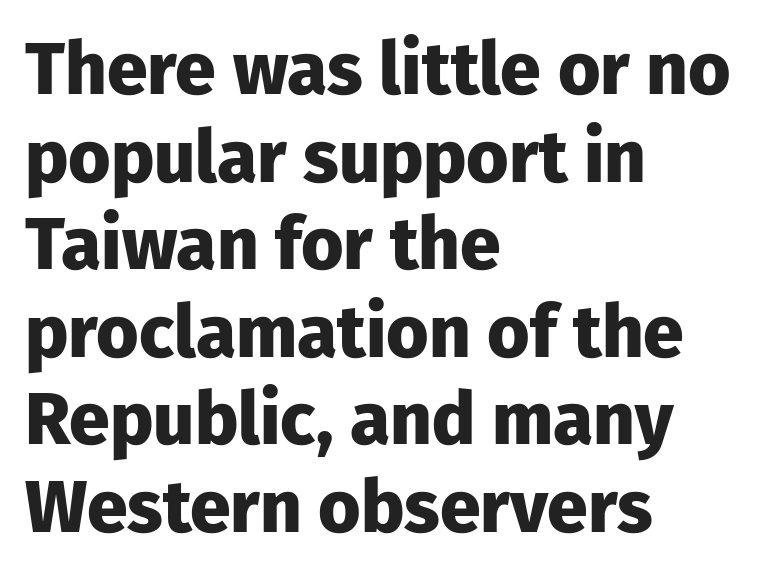
These lines keep a tight, regular rhythm from letter to letter. The space beneath each line is pristine and unruled. The ragged edge is on the right, which tells us the setting is flush left. Heavy, bold letterforms.
